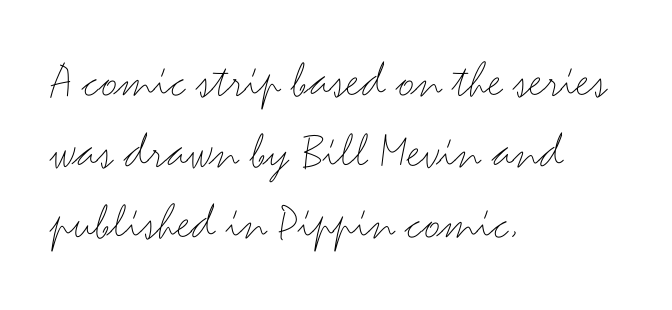
Summary of vertical rhythm: regular, with standard interline spacing. The area under the type is left untouched. Ink coverage per letter is moderate at most. The text was rendered using a sans face with plain stroke endings.
